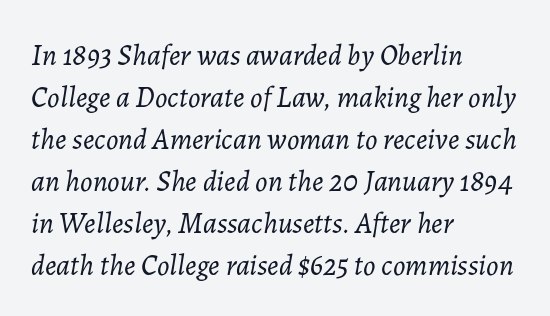
Q: Is the text bold? A: No.
Q: Is the text italic (slanted)? A: Yes, it leans right by about 7 degrees.
Q: Is the text underlined? A: No.
Q: How is the paragraph aligned? A: Left-aligned.
Q: Is the spacing between letters normal or unusually wide? A: Normal.
Q: Is the spacing between lines tight, normal or loose? A: Normal.
Q: Width (condensed, normal, or wide)? A: Normal.
Q: Stroke contrast? A: Low.
Q: x-height? A: Medium.
Q: Monospaced? A: No.
